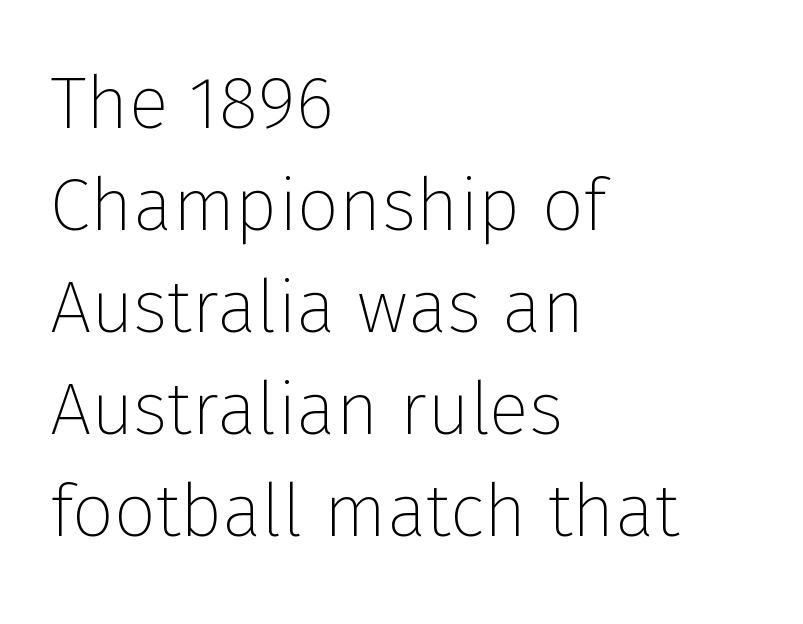
{"serif": "no", "italic": "no", "bold": "no", "weight": "thin", "width": "normal", "stroke_contrast": "low", "x_height": "medium", "monospaced": "no", "underline": "no", "align": "left", "line_spacing": "normal", "line_spacing_ratio": 1.38, "letter_spacing": "normal", "letter_spacing_em": 0.0, "glyph_px": 74}
